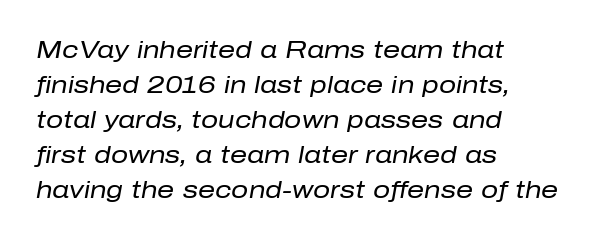
Q: Is the text bold? A: No.
Q: Is the text italic (slanted)? A: Yes, it leans right by about 10 degrees.
Q: Is the text underlined? A: No.
Q: How is the paragraph aligned? A: Left-aligned.
Q: Is the spacing between letters normal or unusually wide? A: Normal.
Q: Is the spacing between lines tight, normal or loose? A: Normal.
